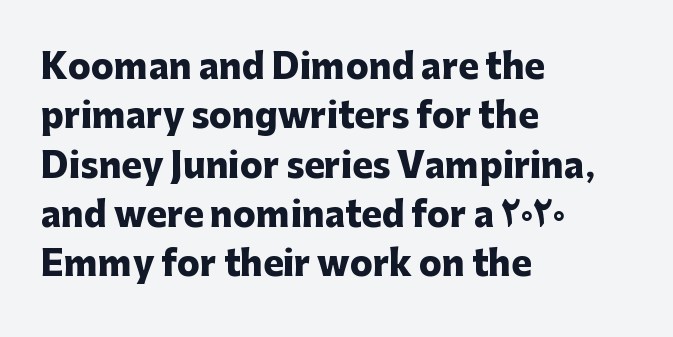
{"serif": "no", "italic": "no", "bold": "yes", "weight": "heavy", "width": "normal", "stroke_contrast": "low", "x_height": "medium", "monospaced": "no", "underline": "no", "align": "left", "line_spacing": "normal", "line_spacing_ratio": 1.45, "letter_spacing": "normal", "letter_spacing_em": 0.0, "glyph_px": 34}
